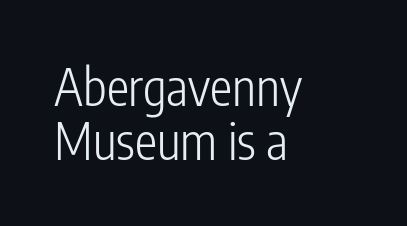
Q: Is the text bold? A: No.
Q: Is the text italic (slanted)? A: No, it is upright.
Q: Is the typeface a serif or a sans-serif typeface? A: Sans-serif.
Q: Is the text underlined? A: No.
Q: How is the paragraph aligned? A: Left-aligned.
Q: Is the spacing between letters normal or unusually wide? A: Normal.
Q: Is the spacing between lines tight, normal or loose? A: Tight.
Q: Width (condensed, normal, or wide)? A: Condensed.
Q: Stroke contrast? A: Low.
Q: x-height? A: Medium.
Q: Monospaced? A: No.
